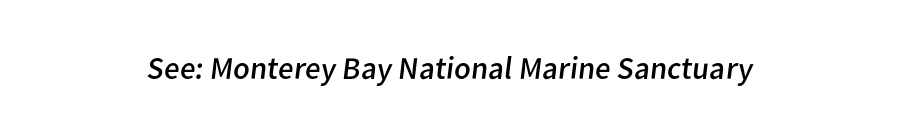
The image shows 32 px regular-weight sans-serif type; set normal letter spacing, not underlined; low stroke contrast and a medium x-height.
